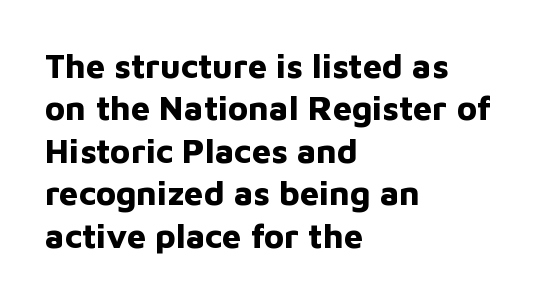
{"serif": "no", "italic": "no", "bold": "yes", "weight": "bold", "width": "normal", "stroke_contrast": "low", "x_height": "medium", "monospaced": "no", "underline": "no", "align": "left", "line_spacing": "normal", "line_spacing_ratio": 1.25, "letter_spacing": "normal", "letter_spacing_em": 0.0, "glyph_px": 34}
